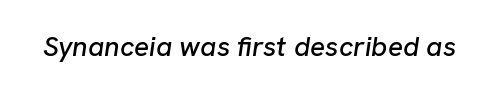
{"italic": "yes", "lean": "right", "slant_degrees": 8, "width": "normal", "stroke_contrast": "low", "x_height": "medium", "monospaced": "no", "underline": "no", "letter_spacing": "normal", "letter_spacing_em": 0.0, "glyph_px": 28}
